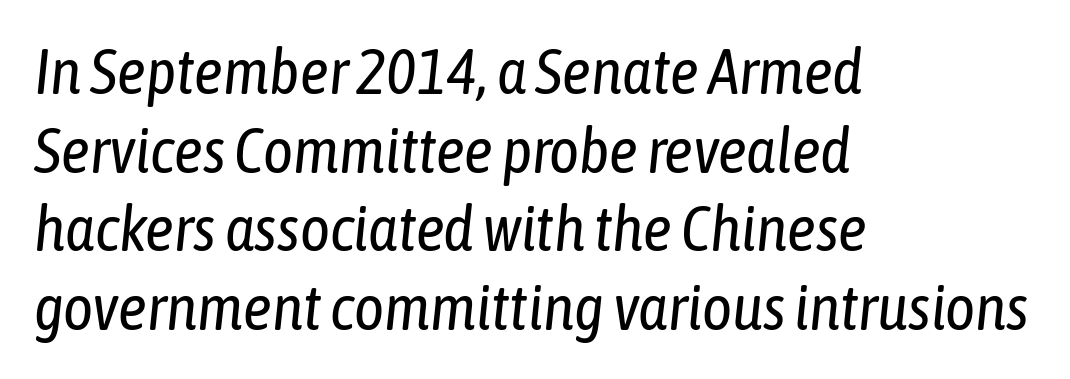
Q: Is the text bold? A: No.
Q: Is the text italic (slanted)? A: Yes, it leans right by about 6 degrees.
Q: Is the text underlined? A: No.
Q: How is the paragraph aligned? A: Left-aligned.
Q: Is the spacing between letters normal or unusually wide? A: Normal.
Q: Width (condensed, normal, or wide)? A: Condensed.
Q: Stroke contrast? A: Low.
Q: x-height? A: Medium.
Q: Monospaced? A: No.
